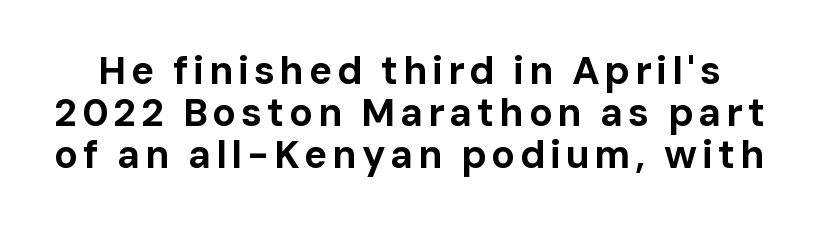
The image shows 39 px bold sans-serif type, upright; set tight line spacing (1.08x), not underlined; low stroke contrast and a medium x-height.
